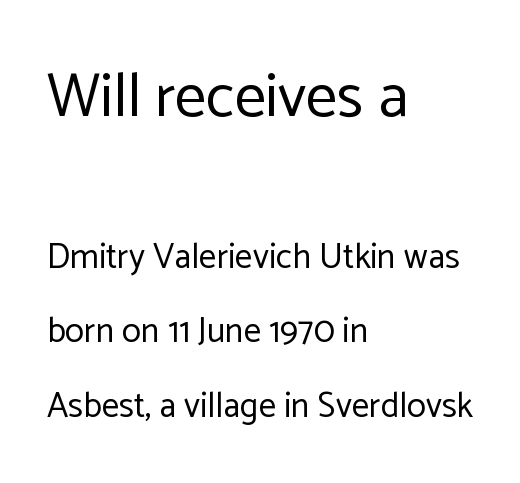
Q: Is the text bold? A: No.
Q: Is the text italic (slanted)? A: No, it is upright.
Q: Is the typeface a serif or a sans-serif typeface? A: Sans-serif.
Q: Is the text underlined? A: No.
Q: How is the paragraph aligned? A: Left-aligned.
Q: Is the spacing between letters normal or unusually wide? A: Normal.
Q: Is the spacing between lines tight, normal or loose? A: Loose.
Q: Which block of text is set in a larger size, the first (top) or the second (bottom)? A: The first (top) one.
Q: Width (condensed, normal, or wide)? A: Normal.
Q: Stroke contrast? A: Low.
Q: x-height? A: Medium.
Q: Monospaced? A: No.
